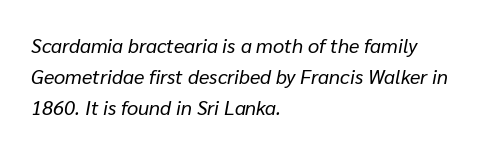
Q: Is the text bold? A: No.
Q: Is the text italic (slanted)? A: Yes, it leans right by about 10 degrees.
Q: Is the text underlined? A: No.
Q: How is the paragraph aligned? A: Left-aligned.
Q: Is the spacing between letters normal or unusually wide? A: Normal.
Q: Is the spacing between lines tight, normal or loose? A: Normal.
